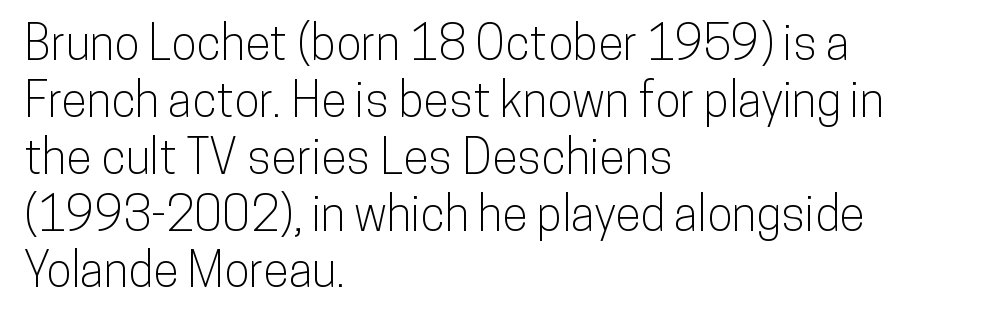
Note the varied advance widths — an 'i' is clearly narrower than an 'm'. In terms of letterform style, serifs are entirely absent. Nope, not italic — everything's standing straight. Rule under the text: the space is simply empty. Line starts are locked; line ends wander. You could call the tracking neutral — neither tight nor loose.
